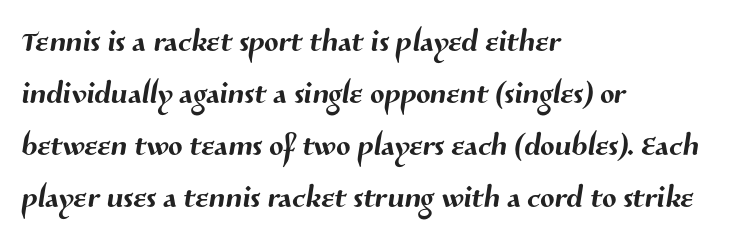
{"serif": "no", "width": "normal", "stroke_contrast": "medium", "x_height": "medium", "monospaced": "no", "underline": "no", "align": "left", "line_spacing_ratio": 1.24, "letter_spacing": "normal", "letter_spacing_em": 0.0, "glyph_px": 42}
